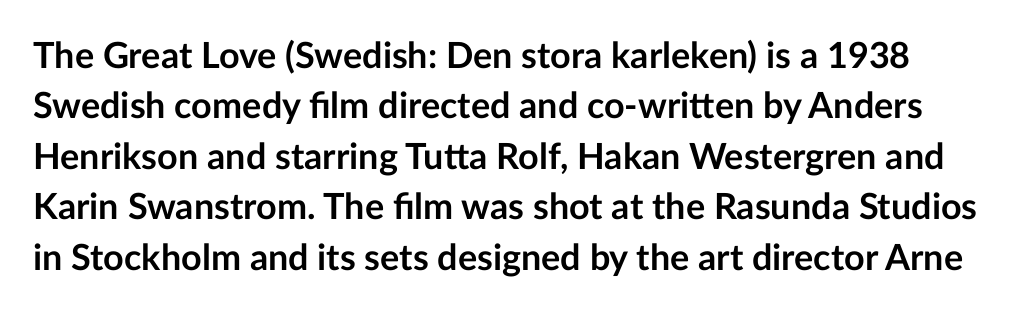
{"serif": "no", "italic": "no", "bold": "yes", "weight": "semibold", "width": "normal", "stroke_contrast": "low", "x_height": "medium", "monospaced": "no", "underline": "no", "line_spacing": "normal", "line_spacing_ratio": 1.4, "letter_spacing": "normal", "letter_spacing_em": 0.0, "glyph_px": 36}
